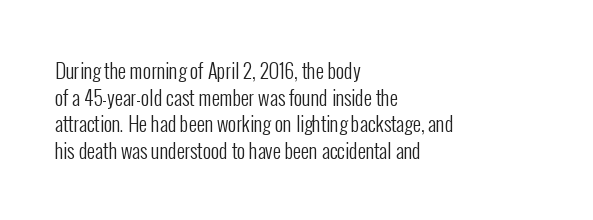
Does the copy run flush right? No — it runs flush left. The block of text has a typical density, with ordinary space between rows. This sample uses plain, unmodified letter spacing. The zone under the glyphs is completely vacant. A roman cut, with each character standing at attention. Stem width sits at or under what a default text font uses.
